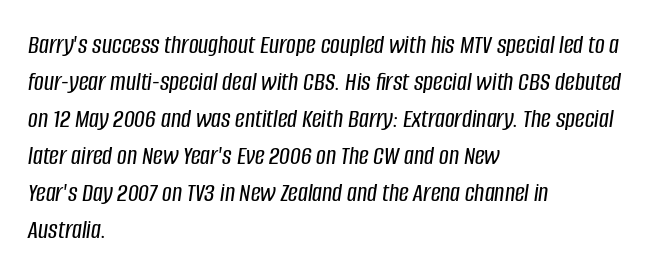
{"italic": "yes", "lean": "right", "slant_degrees": 8, "underline": "no", "align": "left", "line_spacing": "normal", "line_spacing_ratio": 1.37, "letter_spacing": "normal", "letter_spacing_em": 0.0, "glyph_px": 27}
